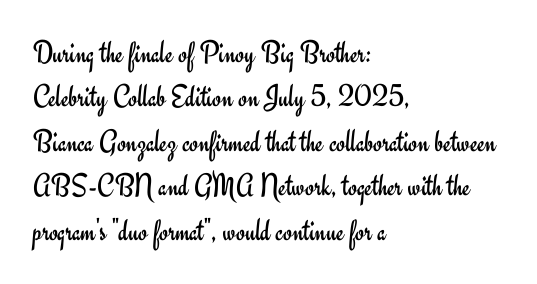
Q: Is the text bold? A: No.
Q: Is the text italic (slanted)? A: Yes.
Q: Is the typeface a serif or a sans-serif typeface? A: Sans-serif.
Q: Is the text underlined? A: No.
Q: How is the paragraph aligned? A: Left-aligned.
Q: Is the spacing between letters normal or unusually wide? A: Normal.
Q: Is the spacing between lines tight, normal or loose? A: Normal.
Q: Width (condensed, normal, or wide)? A: Normal.
Q: Stroke contrast? A: Low.
Q: x-height? A: Small.
Q: Monospaced? A: No.
